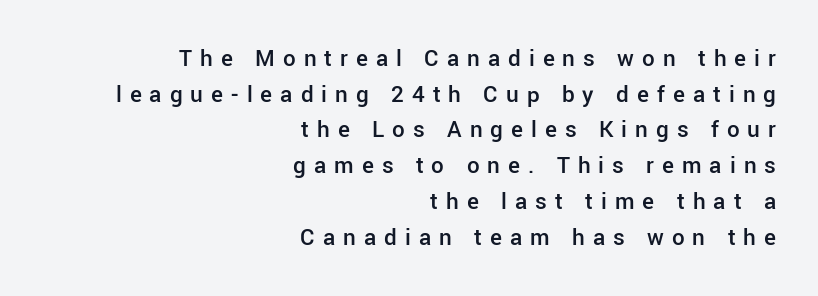
The image shows 25 px text type, upright; set right-aligned, normal line spacing (1.43x), unusually wide letter spacing (+0.32 em), not underlined.
